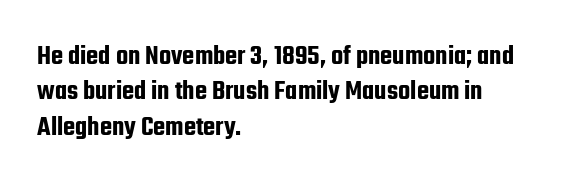
{"serif": "no", "italic": "no", "width": "condensed", "stroke_contrast": "low", "x_height": "medium", "monospaced": "no", "underline": "no", "align": "left", "line_spacing": "normal", "line_spacing_ratio": 1.26, "letter_spacing": "normal", "letter_spacing_em": 0.0, "glyph_px": 28}
